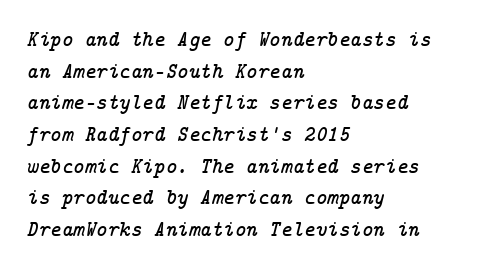
The image shows 22 px text type, italic (leaning right); set left-aligned, normal line spacing (1.44x), normal letter spacing, not underlined.
